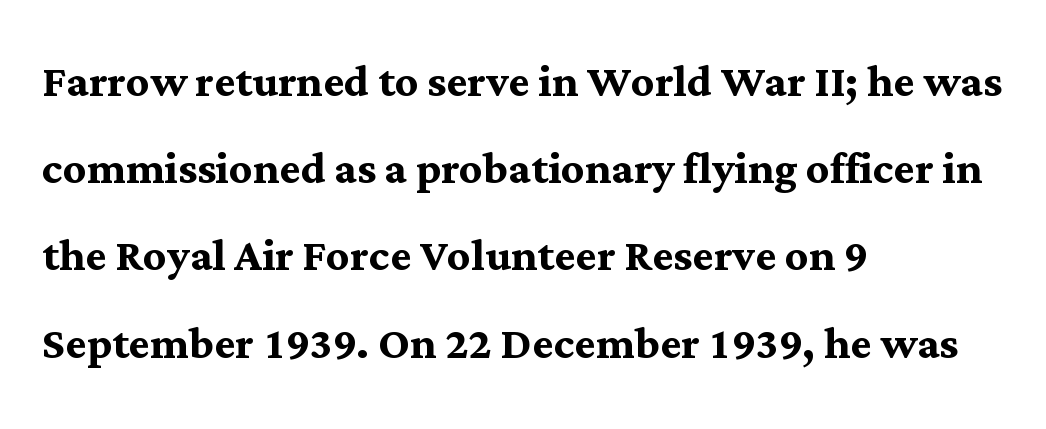
The image shows 57 px semibold serif type, upright; set left-aligned, normal line spacing (1.53x), normal letter spacing, not underlined; medium stroke contrast and a medium x-height.
